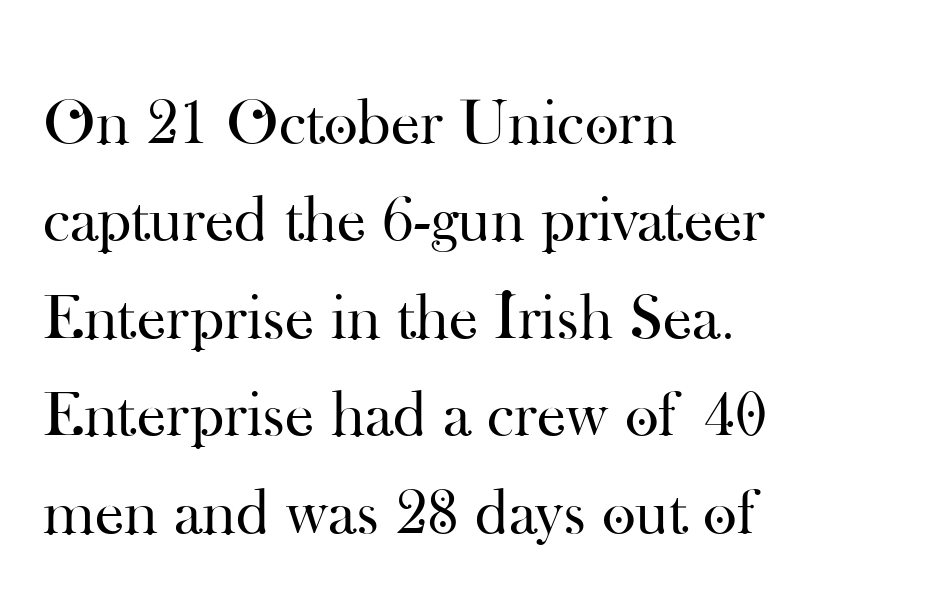
Q: Is the text bold? A: No.
Q: Is the text italic (slanted)? A: No, it is upright.
Q: Is the typeface a serif or a sans-serif typeface? A: Serif.
Q: Is the text underlined? A: No.
Q: How is the paragraph aligned? A: Left-aligned.
Q: Is the spacing between letters normal or unusually wide? A: Normal.
Q: Is the spacing between lines tight, normal or loose? A: Normal.
Q: Width (condensed, normal, or wide)? A: Normal.
Q: Stroke contrast? A: High.
Q: x-height? A: Small.
Q: Monospaced? A: No.
